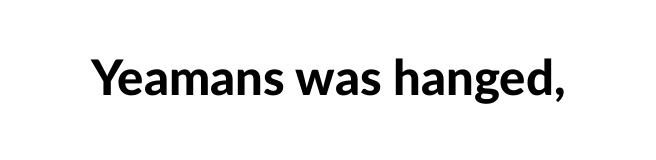
Caption: bold face, heavy strokes. The space beneath each line is pristine and unruled. The letters advance in unequal steps, a hallmark of proportional type. You can tell from the bare stems that sans-serif type was used. If you drew a line through each stem, it would be perfectly vertical.
